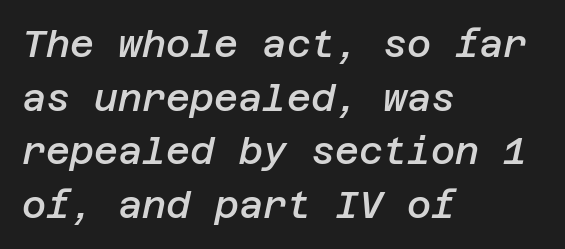
Q: Is the text bold? A: Semi-bold.
Q: Is the text italic (slanted)? A: Yes, it leans right by about 12 degrees.
Q: Is the text underlined? A: No.
Q: How is the paragraph aligned? A: Left-aligned.
Q: Is the spacing between letters normal or unusually wide? A: Normal.
Q: Is the spacing between lines tight, normal or loose? A: Normal.
Q: Width (condensed, normal, or wide)? A: Normal.
Q: Stroke contrast? A: Low.
Q: x-height? A: Large.
